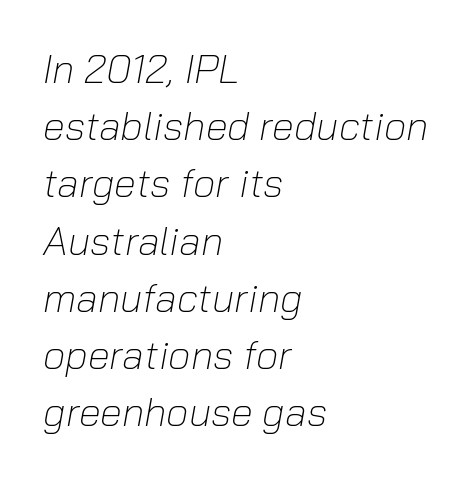
{"italic": "yes", "lean": "right", "slant_degrees": 10, "bold": "no", "weight": "light", "width": "normal", "stroke_contrast": "low", "x_height": "medium", "monospaced": "no", "underline": "no", "align": "left", "line_spacing": "normal", "line_spacing_ratio": 1.43, "letter_spacing": "normal", "letter_spacing_em": 0.0, "glyph_px": 40}
